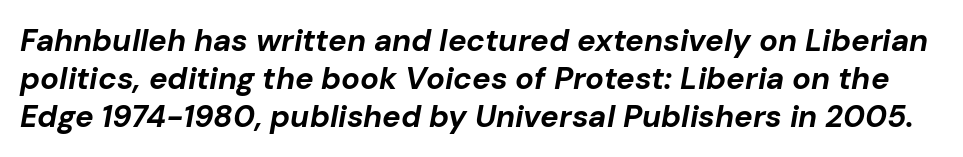
The image shows 31 px bold type, italic (leaning right); set line spacing 1.22x, normal letter spacing, not underlined; low stroke contrast and a medium x-height.
